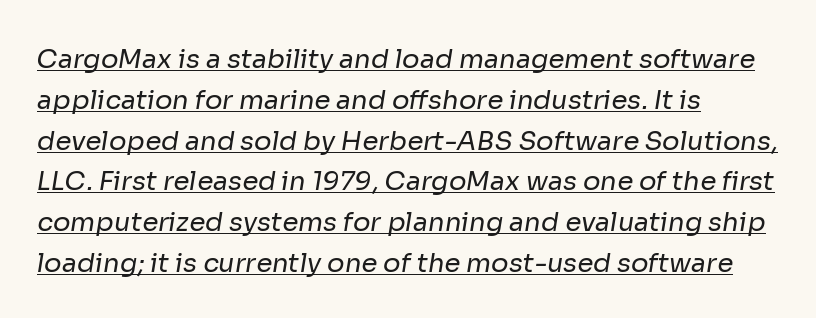
Glance below the letters and you will spot a drawn line. No letter is thick-stroked: the sample isn't bold. Caption: multi-line text, flush left, ragged right. Rows of type keep a routine distance in the vertical direction. These lines keep a tight, regular rhythm from letter to letter.
